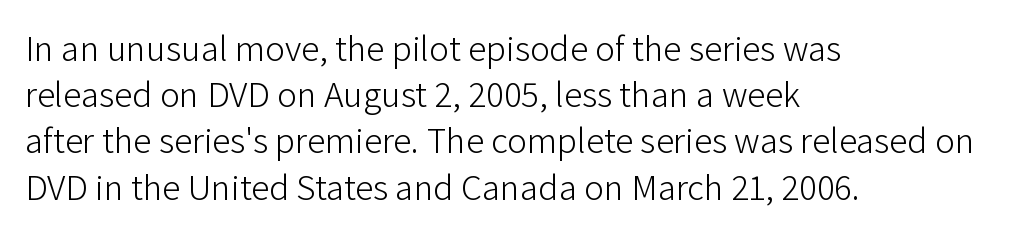
Q: Is the text bold? A: No.
Q: Is the text italic (slanted)? A: No, it is upright.
Q: Is the typeface a serif or a sans-serif typeface? A: Sans-serif.
Q: Is the text underlined? A: No.
Q: How is the paragraph aligned? A: Left-aligned.
Q: Is the spacing between letters normal or unusually wide? A: Normal.
Q: Is the spacing between lines tight, normal or loose? A: Normal.
Q: Width (condensed, normal, or wide)? A: Normal.
Q: Stroke contrast? A: Low.
Q: x-height? A: Medium.
Q: Monospaced? A: No.
